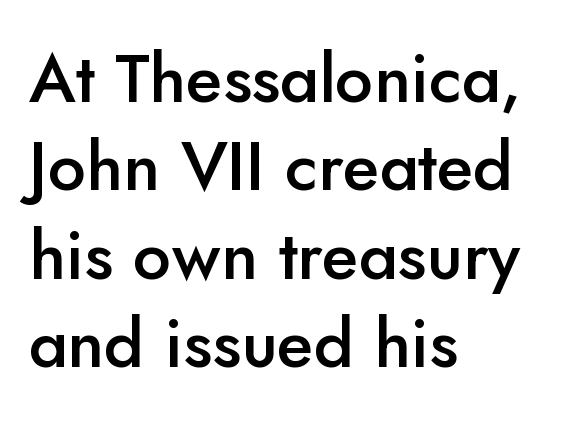
{"serif": "no", "italic": "no", "bold": "semi", "weight": "semibold", "width": "normal", "stroke_contrast": "low", "x_height": "small", "monospaced": "no", "underline": "no", "align": "left", "line_spacing": "normal", "line_spacing_ratio": 1.3, "letter_spacing": "normal", "letter_spacing_em": 0.0, "glyph_px": 68}
